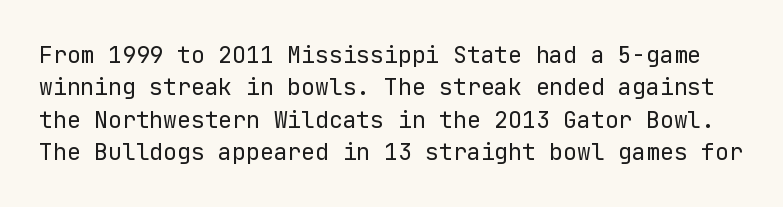
{"italic": "no", "bold": "no", "underline": "no", "line_spacing": "normal", "line_spacing_ratio": 1.41, "letter_spacing": "normal", "letter_spacing_em": 0.0, "glyph_px": 23}
